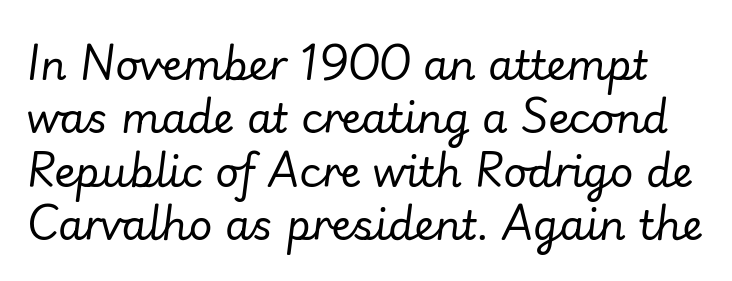
Quick note: italic. The letters sit at their default tracking, neither squeezed nor spread. The rows are spaced the way most documents space them. Unmarked baselines from the first word to the last. Each stroke keeps to a modest, everyday thickness or less. Looks like regular typesetting: each glyph gets only the width it needs.
